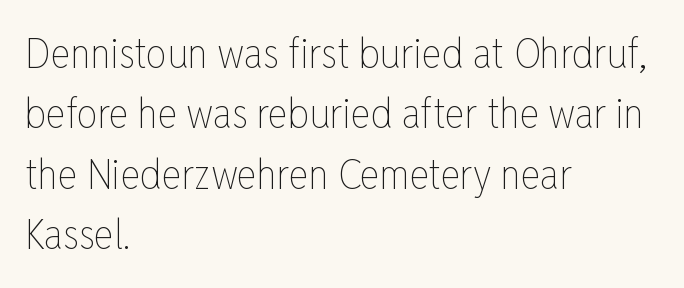
{"italic": "no", "bold": "no", "weight": "thin", "width": "condensed", "stroke_contrast": "low", "x_height": "medium", "monospaced": "no", "underline": "no", "align": "left", "line_spacing": "normal", "line_spacing_ratio": 1.44, "letter_spacing": "normal", "letter_spacing_em": 0.0, "glyph_px": 42}
